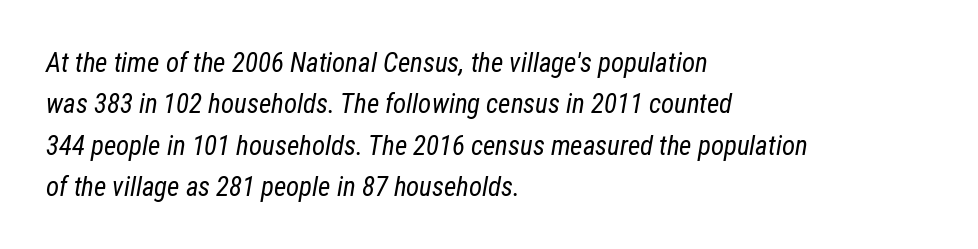
The image shows 27 px text type, italic (leaning right); set left-aligned, normal line spacing (1.53x), normal letter spacing, not underlined.
